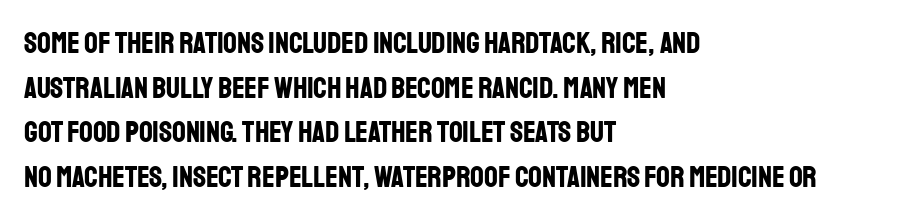
This sample has the flowing, uneven cadence of proportional lettering. Between one letter and the next there's only the usual sliver of space. How would I describe the line gaps? Plain and ordinary. Letters rest on an invisible, unmarked baseline. The lettering stays uniformly vertical, giving the passage a roman look. Typeset ragged right — the left edge is the straight one.
